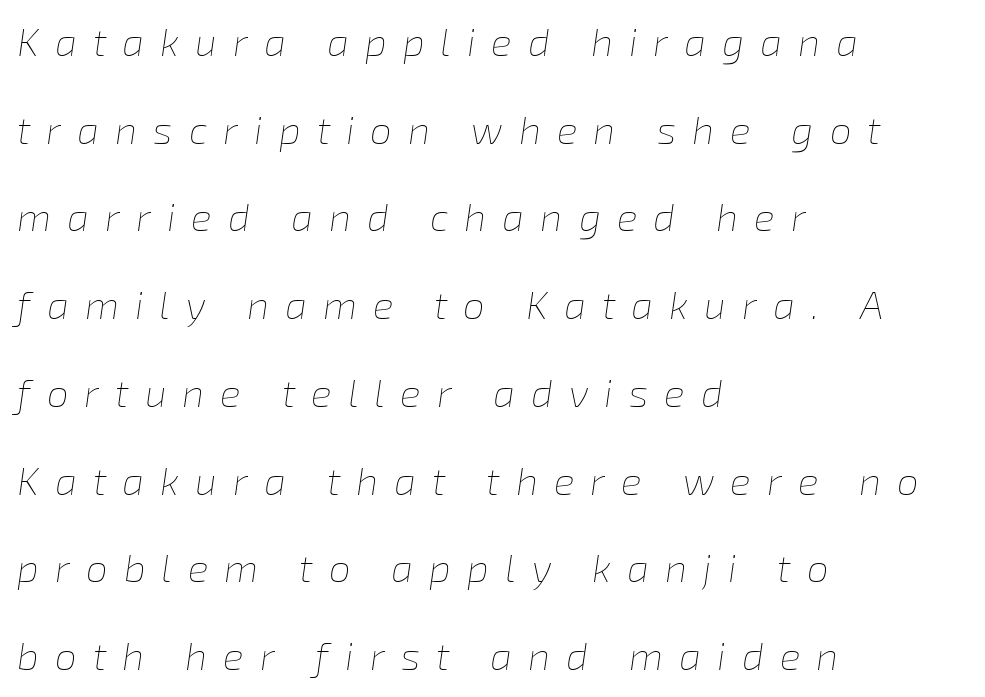
Rule under the text: the space is simply empty. When letters slant like this, we call the style italic. Casual observation: everything's shoved over to the left. The cut favours lightness, reaching ordinary text weight at its darkest. The designer dialed line spacing up above the default. Varying glyph widths throughout — classic text-font behaviour.
